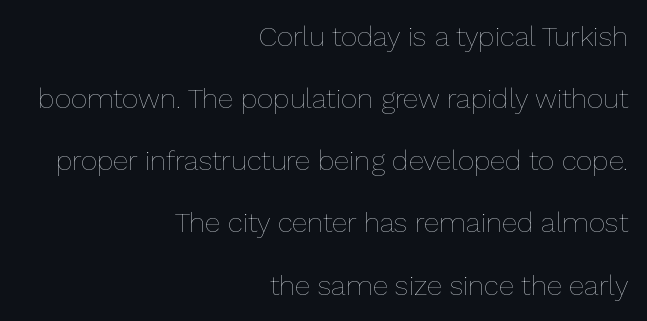
Q: Is the text bold? A: No.
Q: Is the text italic (slanted)? A: No, it is upright.
Q: Is the text underlined? A: No.
Q: How is the paragraph aligned? A: Right-aligned.
Q: Is the spacing between letters normal or unusually wide? A: Normal.
Q: Is the spacing between lines tight, normal or loose? A: Loose.
Q: Width (condensed, normal, or wide)? A: Normal.
Q: Stroke contrast? A: Low.
Q: x-height? A: Medium.
Q: Monospaced? A: No.
